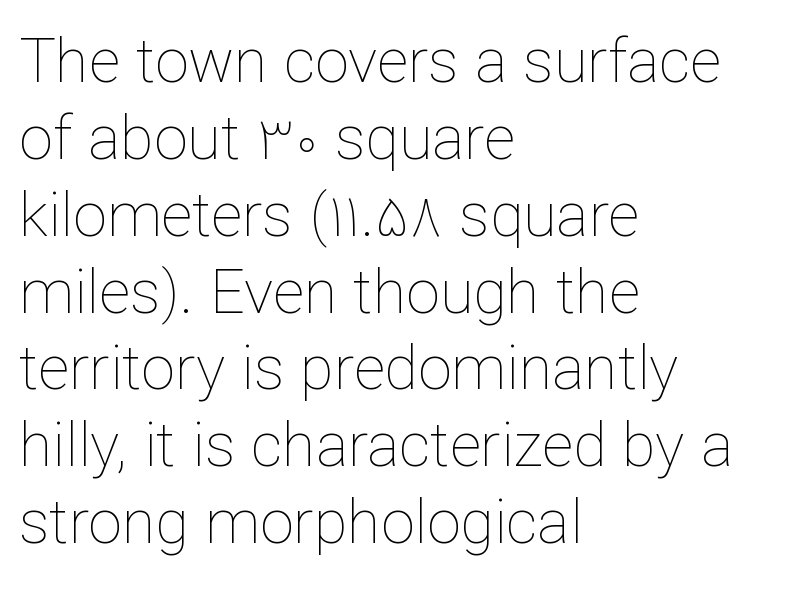
Proportional: the letters do not fall into vertical columns. Does extra space separate the letters? No, they use regular spacing. Does the copy run flush right? No — it runs flush left. In terms of leading, this rendering sits right in the middle.
